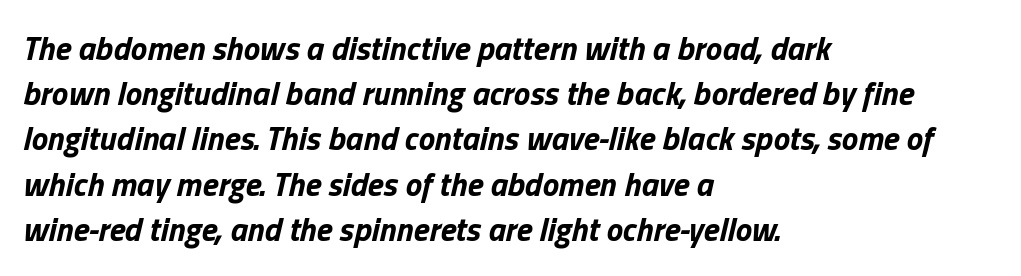
{"italic": "yes", "lean": "right", "slant_degrees": 13, "bold": "yes", "weight": "bold", "width": "normal", "stroke_contrast": "low", "x_height": "medium", "monospaced": "no", "underline": "no", "align": "left", "line_spacing": "normal", "line_spacing_ratio": 1.37, "letter_spacing": "normal", "letter_spacing_em": 0.0, "glyph_px": 33}
